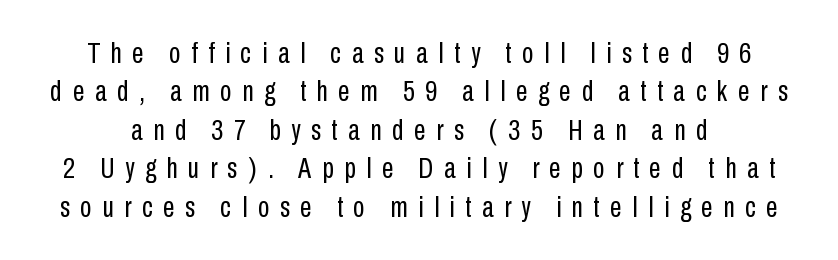
{"serif": "no", "italic": "no", "bold": "no", "weight": "regular", "width": "condensed", "stroke_contrast": "low", "x_height": "medium", "monospaced": "no", "underline": "no", "line_spacing": "normal", "line_spacing_ratio": 1.28, "letter_spacing": "wide", "letter_spacing_em": 0.35, "glyph_px": 30}
